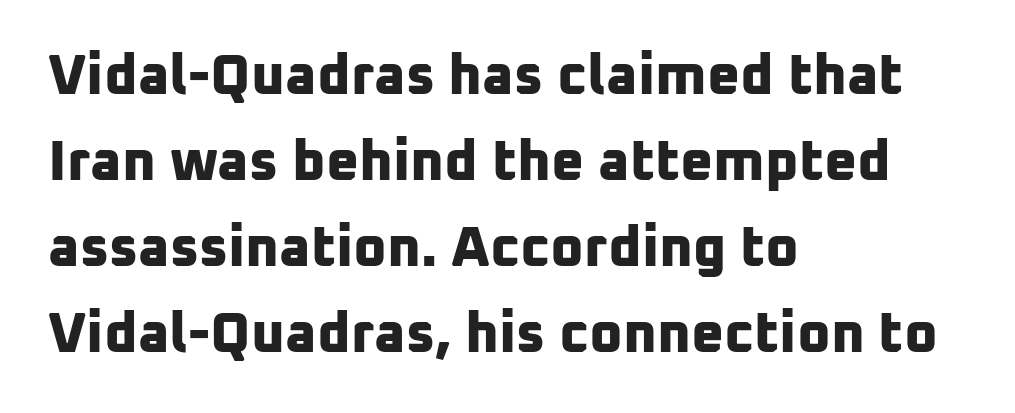
The image shows 57 px bold sans-serif type; set left-aligned, normal line spacing (1.51x), normal letter spacing, not underlined; low stroke contrast and a medium x-height.
